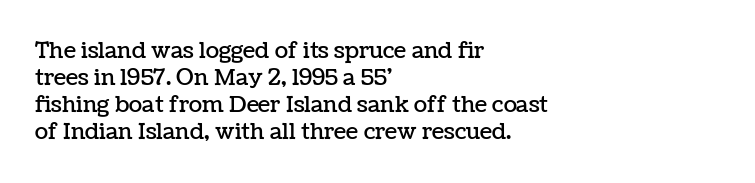
Is the block centered? No — it sits flush against the left margin. Beneath every word, the page is bare. What stands out about the letter spacing? Nothing — it is the standard amount. The lettering stays uniformly vertical, giving the passage a roman look.
